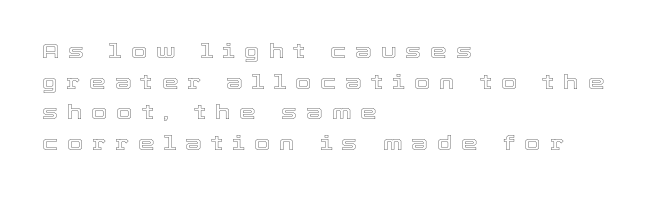
{"italic": "no", "underline": "no", "align": "left", "line_spacing": "normal", "line_spacing_ratio": 1.46, "letter_spacing": "wide", "letter_spacing_em": 0.43, "glyph_px": 21}
